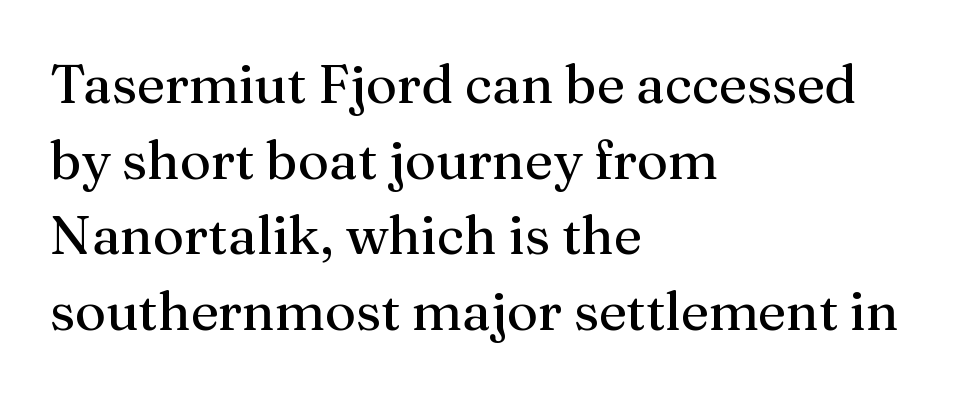
The image shows 54 px regular-weight serif type, upright; set left-aligned, normal line spacing (1.4x), normal letter spacing, not underlined; medium stroke contrast and a medium x-height.
